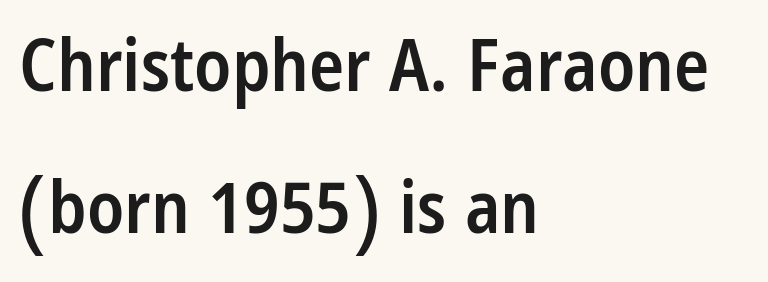
Q: Is the text bold? A: Semi-bold.
Q: Is the text italic (slanted)? A: No, it is upright.
Q: Is the typeface a serif or a sans-serif typeface? A: Sans-serif.
Q: Is the text underlined? A: No.
Q: How is the paragraph aligned? A: Left-aligned.
Q: Is the spacing between letters normal or unusually wide? A: Normal.
Q: Is the spacing between lines tight, normal or loose? A: Loose.
Q: Width (condensed, normal, or wide)? A: Condensed.
Q: Stroke contrast? A: Low.
Q: x-height? A: Large.
Q: Monospaced? A: No.
